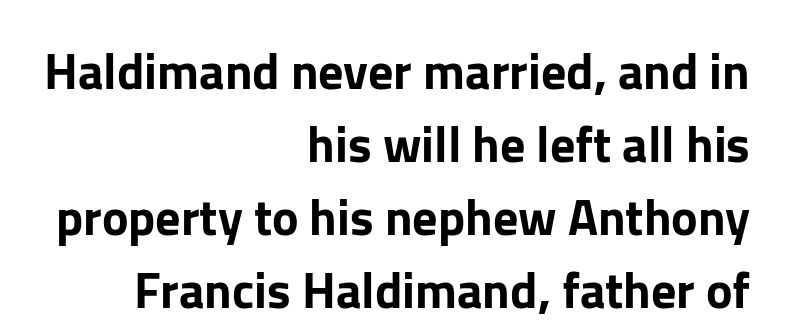
{"serif": "no", "italic": "no", "width": "normal", "stroke_contrast": "low", "x_height": "medium", "monospaced": "no", "underline": "no", "align": "right", "line_spacing": "normal", "line_spacing_ratio": 1.46, "letter_spacing": "normal", "letter_spacing_em": 0.0, "glyph_px": 50}
